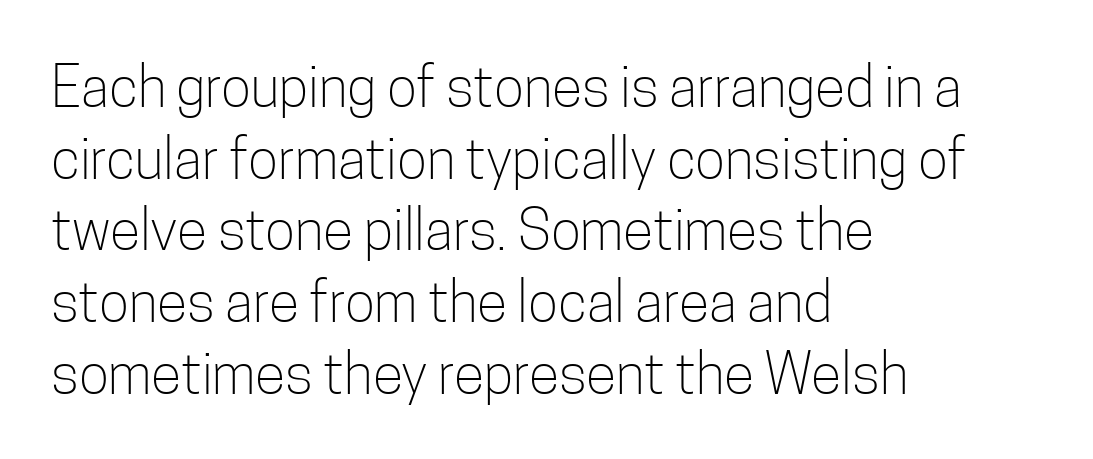
The image shows 56 px light, condensed sans-serif type, upright; set left-aligned, normal line spacing (1.28x), normal letter spacing, not underlined; low stroke contrast and a medium x-height.
